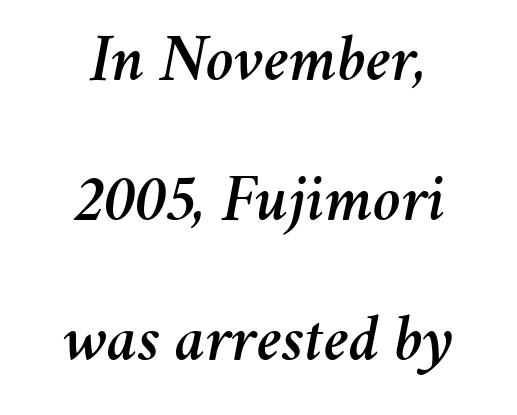
Q: Is the text italic (slanted)? A: Yes, it leans right by about 11 degrees.
Q: Is the text underlined? A: No.
Q: How is the paragraph aligned? A: Centered.
Q: Is the spacing between letters normal or unusually wide? A: Normal.
Q: Is the spacing between lines tight, normal or loose? A: Loose.
Q: Width (condensed, normal, or wide)? A: Normal.
Q: Stroke contrast? A: Medium.
Q: x-height? A: Medium.
Q: Monospaced? A: No.
